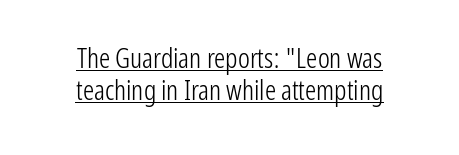
Casual observation: everything's sitting right in the middle. Notice how the stems are strictly vertical — no italics here. This sample uses a sans-serif face. Underlined type. Weight: not bold — regular or lighter.
